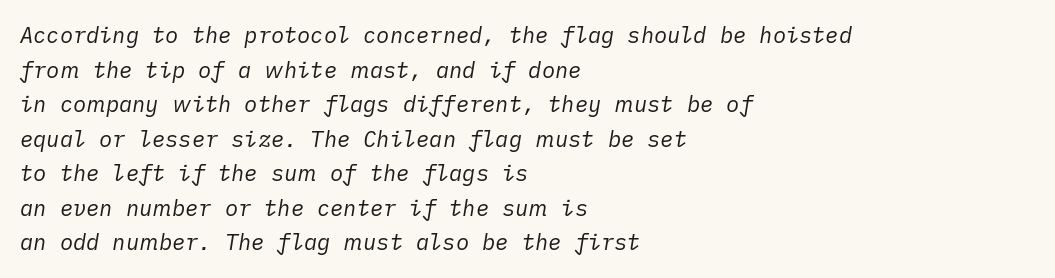
Q: Is the text bold? A: No.
Q: Is the text italic (slanted)? A: Yes, it leans right by about 10 degrees.
Q: Is the text underlined? A: No.
Q: How is the paragraph aligned? A: Left-aligned.
Q: Is the spacing between letters normal or unusually wide? A: Normal.
Q: Is the spacing between lines tight, normal or loose? A: Normal.
